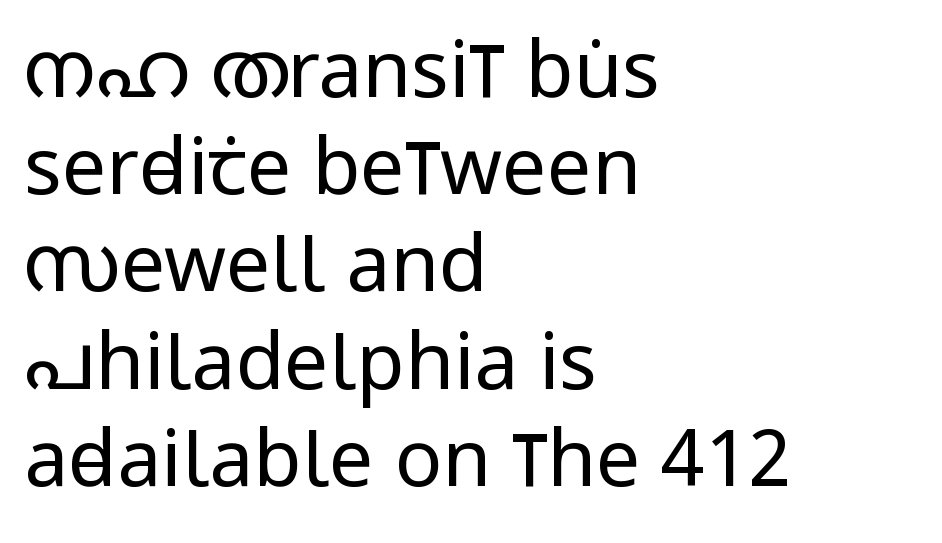
Q: Is the text bold? A: No.
Q: Is the text italic (slanted)? A: No, it is upright.
Q: Is the typeface a serif or a sans-serif typeface? A: Sans-serif.
Q: Is the text underlined? A: No.
Q: How is the paragraph aligned? A: Left-aligned.
Q: Is the spacing between letters normal or unusually wide? A: Normal.
Q: Width (condensed, normal, or wide)? A: Condensed.
Q: Stroke contrast? A: Low.
Q: x-height? A: Large.
Q: Monospaced? A: No.
